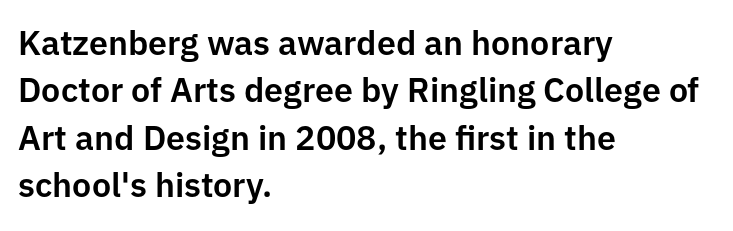
{"serif": "no", "italic": "no", "width": "normal", "stroke_contrast": "low", "x_height": "medium", "monospaced": "no", "underline": "no", "align": "left", "line_spacing": "normal", "line_spacing_ratio": 1.39, "letter_spacing": "normal", "letter_spacing_em": 0.0, "glyph_px": 34}
